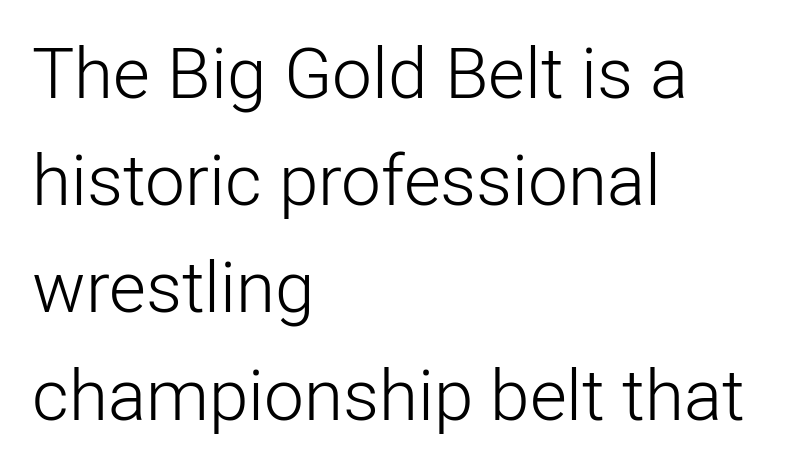
The image shows 71 px light sans-serif type, upright; set left-aligned, normal line spacing (1.51x), normal letter spacing, not underlined; low stroke contrast and a medium x-height.
